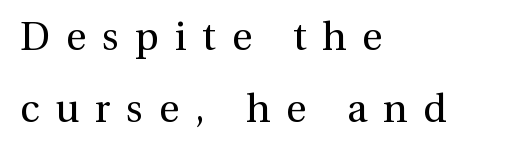
Q: Is the text bold? A: No.
Q: Is the text italic (slanted)? A: No, it is upright.
Q: Is the typeface a serif or a sans-serif typeface? A: Serif.
Q: Is the text underlined? A: No.
Q: How is the paragraph aligned? A: Left-aligned.
Q: Is the spacing between letters normal or unusually wide? A: Unusually wide.
Q: Width (condensed, normal, or wide)? A: Normal.
Q: Stroke contrast? A: Medium.
Q: x-height? A: Medium.
Q: Monospaced? A: No.
